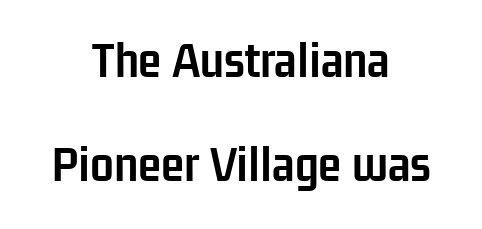
Q: Is the text bold? A: Yes.
Q: Is the text italic (slanted)? A: No, it is upright.
Q: Is the typeface a serif or a sans-serif typeface? A: Sans-serif.
Q: Is the text underlined? A: No.
Q: How is the paragraph aligned? A: Centered.
Q: Is the spacing between letters normal or unusually wide? A: Normal.
Q: Is the spacing between lines tight, normal or loose? A: Loose.
Q: Width (condensed, normal, or wide)? A: Condensed.
Q: Stroke contrast? A: Low.
Q: x-height? A: Medium.
Q: Monospaced? A: No.
